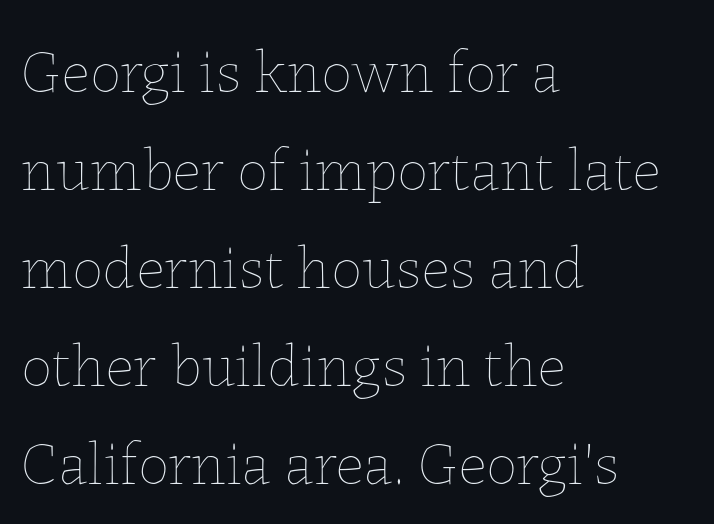
Vertical strokes here are truly vertical. The passage shown stacks its lines at a standard gap. Default kerning and tracking; the words read as compact shapes. Is the type heavy? It reads as light-to-regular instead. The lines are quadded left. A typesetter would call this proportional, since set widths differ per character.
